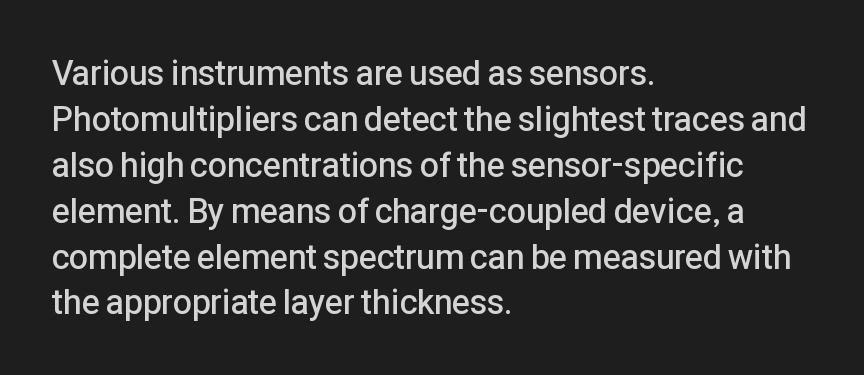
The image shows 34 px semibold sans-serif type, upright; set left-aligned, normal line spacing (1.35x), normal letter spacing, not underlined; low stroke contrast and a medium x-height.
